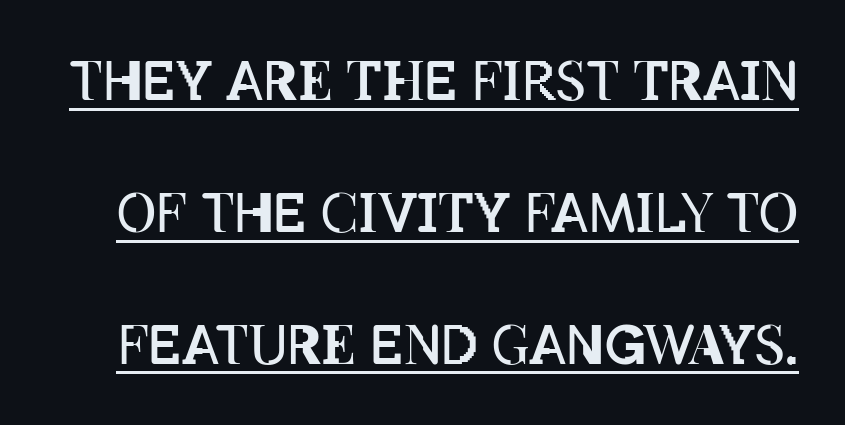
A baseline rule has been typeset under these characters. One glance says open: line gaps are wider than usual. Upright lettering throughout. Is this a fixed-width face? No — the glyphs have proportional, varying widths. The cut favours lightness, reaching ordinary text weight at its darkest.
